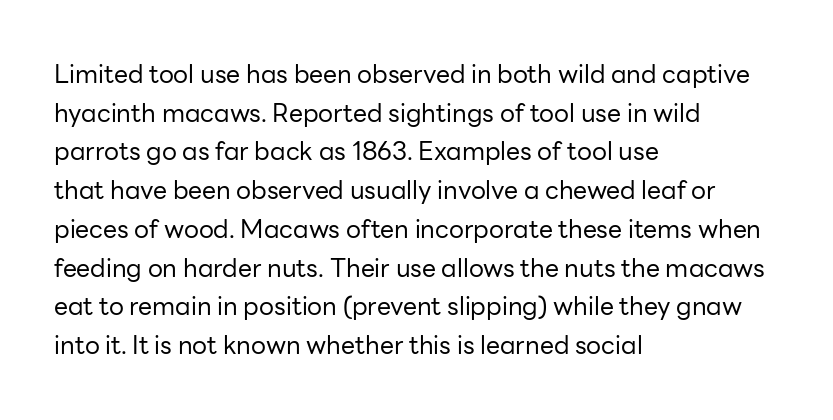
Q: Is the text bold? A: No.
Q: Is the text italic (slanted)? A: No, it is upright.
Q: Is the text underlined? A: No.
Q: How is the paragraph aligned? A: Left-aligned.
Q: Is the spacing between letters normal or unusually wide? A: Normal.
Q: Is the spacing between lines tight, normal or loose? A: Normal.
